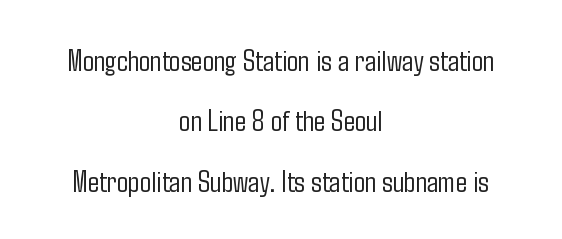
The image shows 30 px light, condensed sans-serif type, upright; set centered, loose line spacing (2.01x), normal letter spacing, not underlined; low stroke contrast and a medium x-height.
